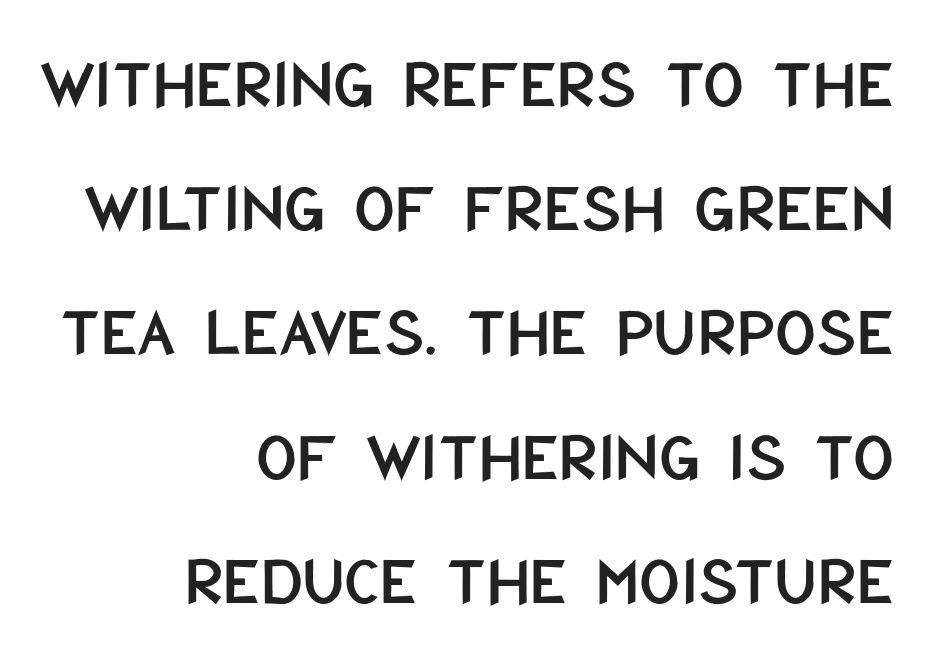
Plain, unruled lines of type. This sample is right-justified, so line beginnings fall wherever the words allow. Varying glyph widths throughout — classic text-font behaviour. Stroke terminals: plain, sans-serif. The face used here is rendered with its standard letterfit.
